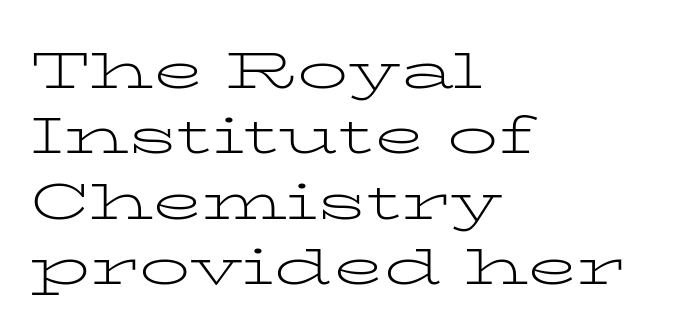
The lettering stays uniformly vertical, giving the passage a roman look. Descender tails drop into unmarked territory. Which margin do the lines hug? The left one — the right edge is uneven. Serifs: yes, visible at the terminals of the letterforms.
